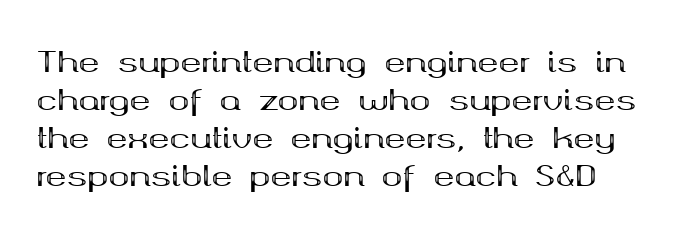
{"serif": "yes", "italic": "no", "bold": "yes", "weight": "bold", "width": "wide", "stroke_contrast": "medium", "x_height": "medium", "monospaced": "no", "underline": "no", "line_spacing": "normal", "line_spacing_ratio": 1.36, "letter_spacing": "normal", "letter_spacing_em": 0.0, "glyph_px": 28}
